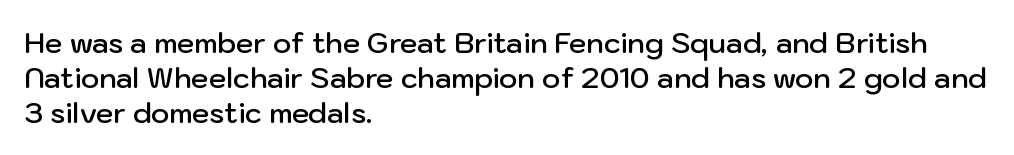
{"serif": "no", "italic": "no", "bold": "semi", "weight": "semibold", "width": "normal", "stroke_contrast": "low", "x_height": "medium", "monospaced": "no", "underline": "no", "align": "left", "line_spacing": "normal", "line_spacing_ratio": 1.25, "letter_spacing": "normal", "letter_spacing_em": 0.0, "glyph_px": 28}
